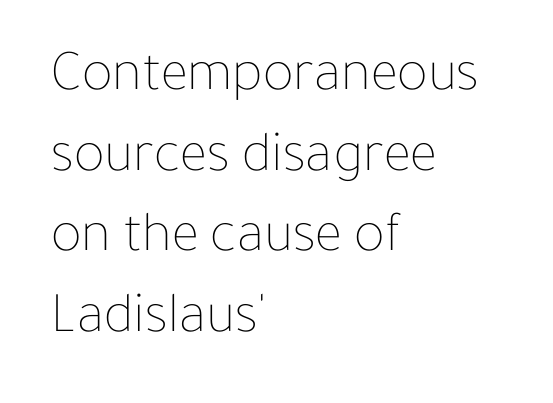
{"italic": "no", "bold": "no", "weight": "thin", "width": "normal", "stroke_contrast": "low", "x_height": "medium", "monospaced": "no", "underline": "no", "align": "left", "line_spacing": "normal", "line_spacing_ratio": 1.39, "letter_spacing": "normal", "letter_spacing_em": 0.0, "glyph_px": 58}
